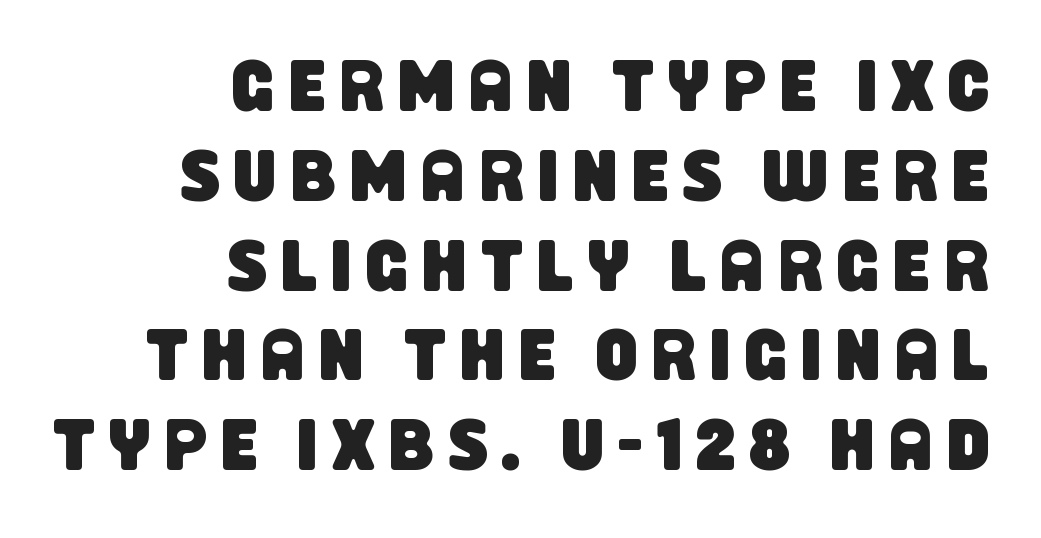
The image shows 73 px condensed sans-serif type; set right-aligned, line spacing 1.23x, not underlined; low stroke contrast and a large x-height.
